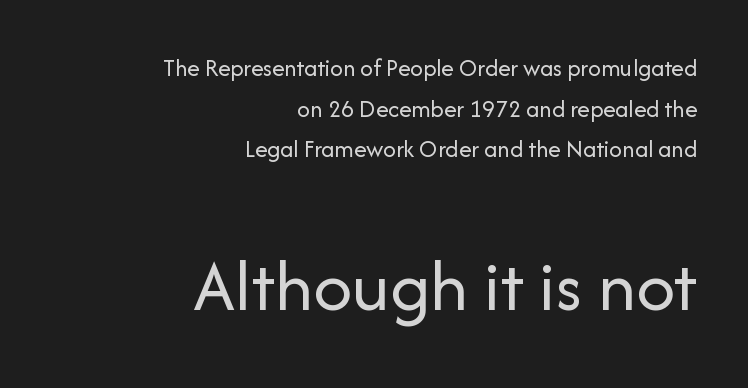
The image shows 76 px regular-weight sans-serif type, upright; set right-aligned, normal line spacing (1.63x), normal letter spacing, not underlined; the second (bottom) block is 3.04x larger; low stroke contrast and a medium x-height.
